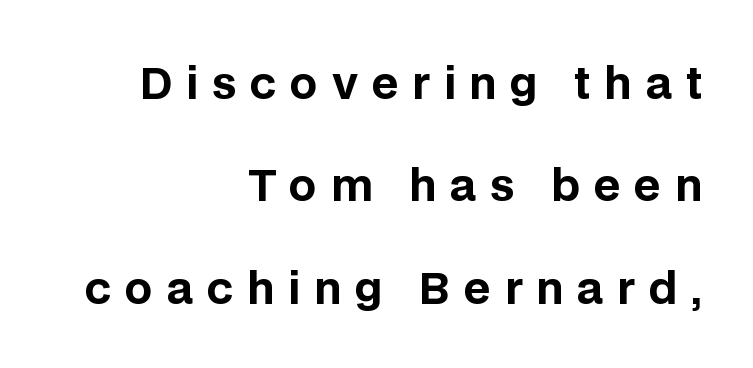
Q: Is the text bold? A: Yes.
Q: Is the text italic (slanted)? A: No, it is upright.
Q: Is the typeface a serif or a sans-serif typeface? A: Sans-serif.
Q: Is the text underlined? A: No.
Q: How is the paragraph aligned? A: Right-aligned.
Q: Is the spacing between letters normal or unusually wide? A: Unusually wide.
Q: Is the spacing between lines tight, normal or loose? A: Loose.
Q: Width (condensed, normal, or wide)? A: Normal.
Q: Stroke contrast? A: Low.
Q: x-height? A: Large.
Q: Monospaced? A: No.
